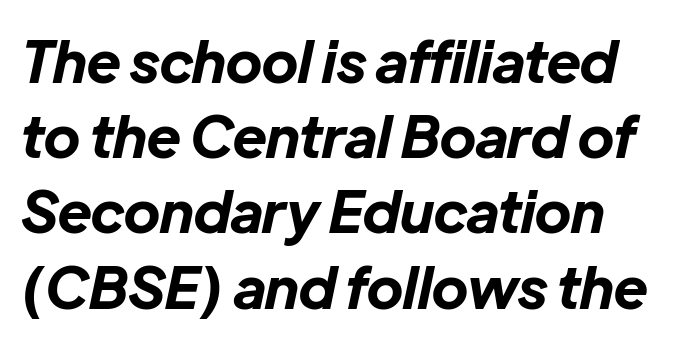
The image shows 57 px bold type, italic (leaning right); set normal line spacing (1.32x), normal letter spacing, not underlined; low stroke contrast and a medium x-height.
